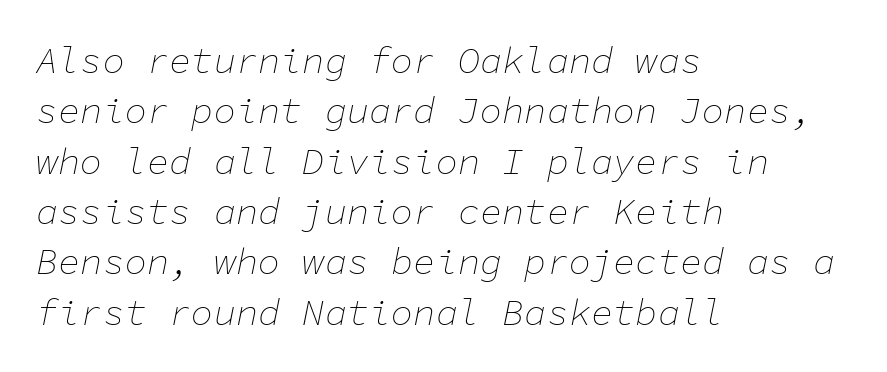
The image shows 37 px thin type, italic (leaning right), monospaced; set left-aligned, normal line spacing (1.36x), normal letter spacing, not underlined; low stroke contrast and a medium x-height.
